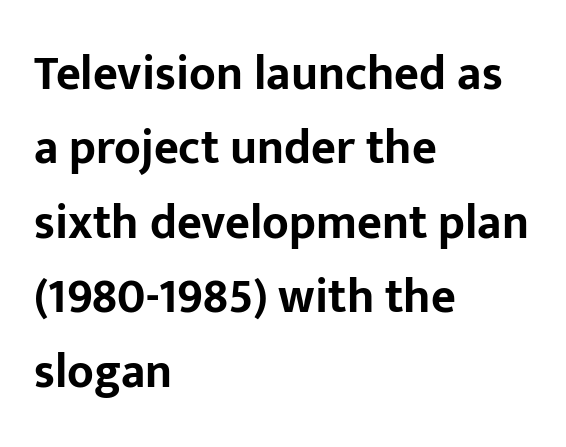
Nobody drew a line under any word here. The rendering uses natural spacing where letterforms have individual widths. The strokes are fattened all the way to bold. Where is the straight margin? On the left. The font's upright variant was chosen for this text.
